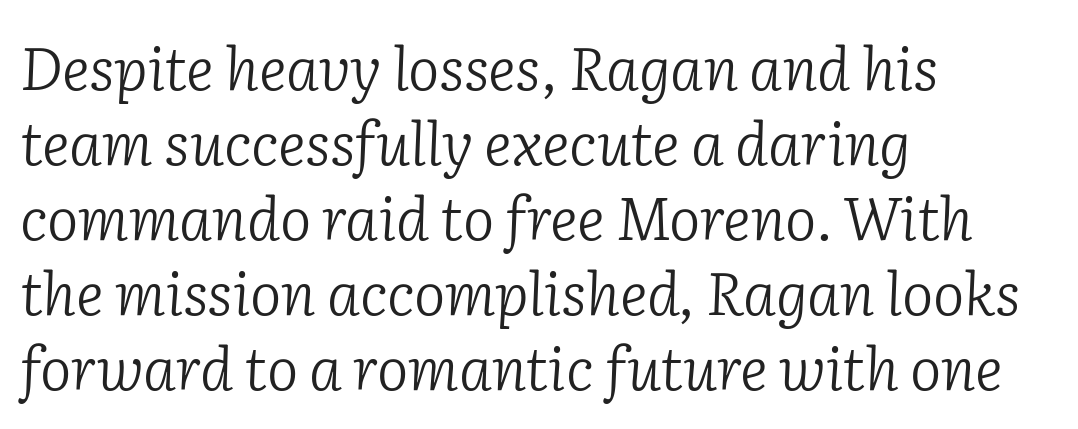
{"serif": "yes", "italic": "yes", "lean": "right", "slant_degrees": 2, "bold": "no", "weight": "light", "width": "normal", "stroke_contrast": "low", "x_height": "medium", "monospaced": "no", "underline": "no", "align": "left", "line_spacing": "normal", "line_spacing_ratio": 1.27, "letter_spacing": "normal", "letter_spacing_em": 0.0, "glyph_px": 59}
